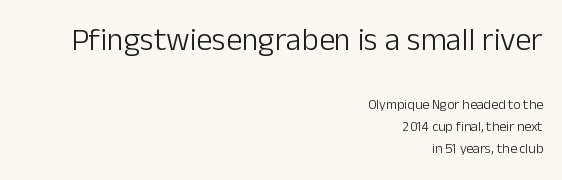
Q: Is the text bold? A: No.
Q: Is the text italic (slanted)? A: No, it is upright.
Q: Is the typeface a serif or a sans-serif typeface? A: Sans-serif.
Q: Is the text underlined? A: No.
Q: How is the paragraph aligned? A: Right-aligned.
Q: Is the spacing between letters normal or unusually wide? A: Normal.
Q: Is the spacing between lines tight, normal or loose? A: Normal.
Q: Which block of text is set in a larger size, the first (top) or the second (bottom)? A: The first (top) one.
Q: Width (condensed, normal, or wide)? A: Normal.
Q: Stroke contrast? A: Low.
Q: x-height? A: Medium.
Q: Monospaced? A: No.
